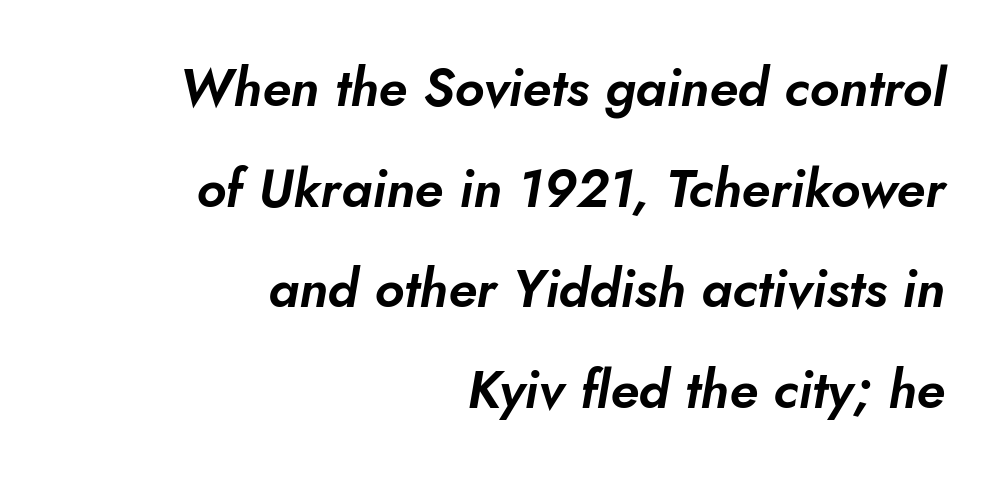
Q: Is the typeface a serif or a sans-serif typeface? A: Sans-serif.
Q: Is the text underlined? A: No.
Q: How is the paragraph aligned? A: Right-aligned.
Q: Is the spacing between letters normal or unusually wide? A: Normal.
Q: Is the spacing between lines tight, normal or loose? A: Loose.
Q: Width (condensed, normal, or wide)? A: Normal.
Q: Stroke contrast? A: Low.
Q: x-height? A: Small.
Q: Monospaced? A: No.
